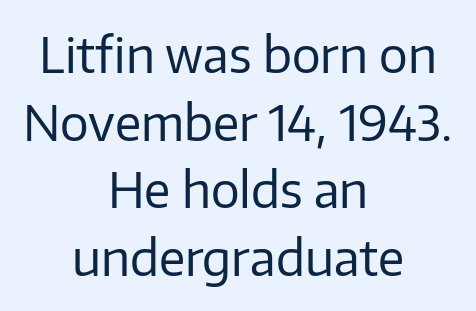
{"serif": "no", "italic": "no", "bold": "no", "weight": "regular", "width": "normal", "stroke_contrast": "low", "x_height": "medium", "monospaced": "no", "underline": "no", "align": "center", "line_spacing": "normal", "line_spacing_ratio": 1.41, "letter_spacing": "normal", "letter_spacing_em": 0.0, "glyph_px": 48}
